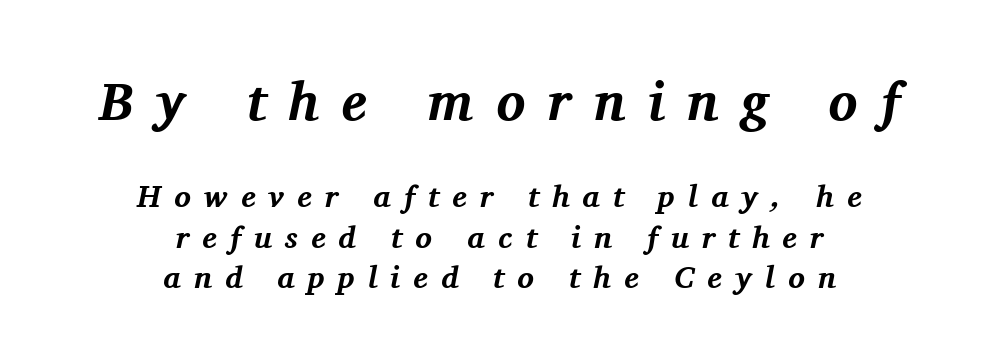
This rendering uses center alignment, leaving both contours irregular but symmetric. Vertical spacing — default. Note: serifs present on the glyphs. I'd describe the lettering as bold — thick and assertive.
